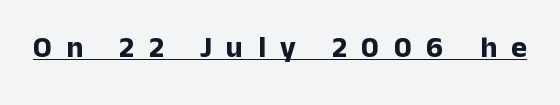
Every stem runs plumb, perpendicular to the baseline. A typesetter would call this proportional, since set widths differ per character. Serif or sans? Sans — the stroke terminals are bare. A full-strength bold gives these letters their thick strokes.
